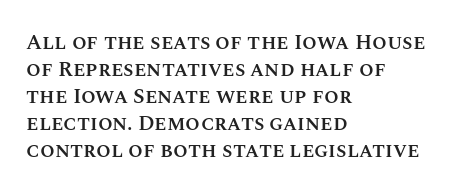
Q: Is the text bold? A: Semi-bold.
Q: Is the text italic (slanted)? A: No, it is upright.
Q: Is the text underlined? A: No.
Q: How is the paragraph aligned? A: Left-aligned.
Q: Is the spacing between letters normal or unusually wide? A: Normal.
Q: Is the spacing between lines tight, normal or loose? A: Normal.
